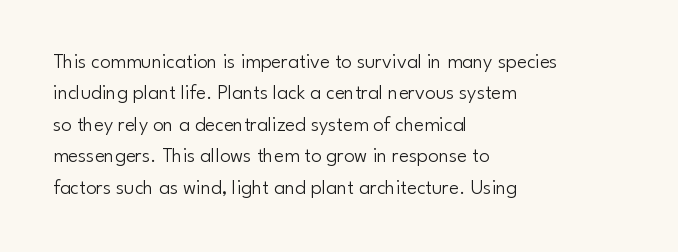
Each row of text sits above clean, open space. Italic? Not at all — the glyphs are vertical. Typeset ragged right — the left edge is the straight one. Each word holds together tightly as a unit, with standard inter-letter gaps. Interline gaps are of average width in this sample.
